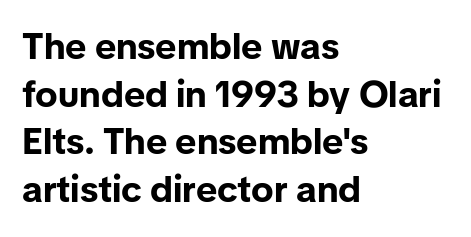
Q: Is the text bold? A: Yes.
Q: Is the text italic (slanted)? A: No, it is upright.
Q: Is the typeface a serif or a sans-serif typeface? A: Sans-serif.
Q: Is the text underlined? A: No.
Q: How is the paragraph aligned? A: Left-aligned.
Q: Is the spacing between letters normal or unusually wide? A: Normal.
Q: Is the spacing between lines tight, normal or loose? A: Normal.
Q: Width (condensed, normal, or wide)? A: Normal.
Q: Stroke contrast? A: Low.
Q: x-height? A: Medium.
Q: Monospaced? A: No.
